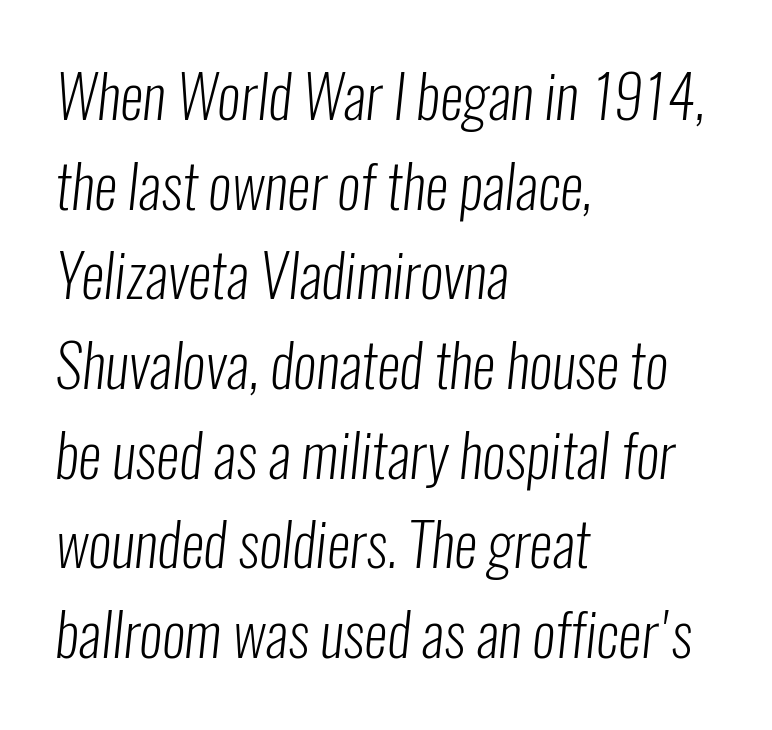
A clean baseline with only descenders dipping below it. The face used here is proportionally spaced, like ordinary book or web type. These lines stack with their left ends in a neat column. Evenly set lines give the paragraph a standard silhouette.
